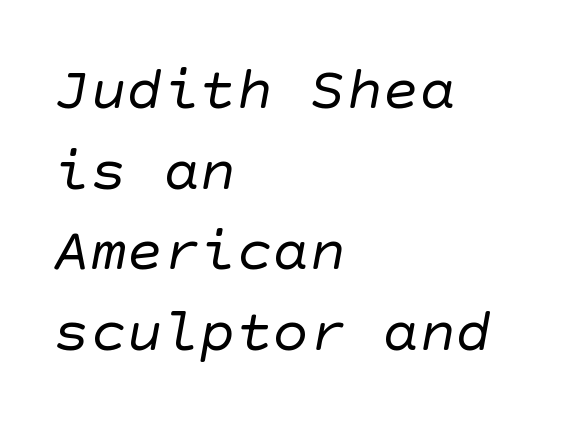
Q: Is the text bold? A: No.
Q: Is the typeface a serif or a sans-serif typeface? A: Sans-serif.
Q: Is the text underlined? A: No.
Q: How is the paragraph aligned? A: Left-aligned.
Q: Is the spacing between letters normal or unusually wide? A: Normal.
Q: Is the spacing between lines tight, normal or loose? A: Normal.
Q: Width (condensed, normal, or wide)? A: Normal.
Q: Stroke contrast? A: Low.
Q: x-height? A: Large.
